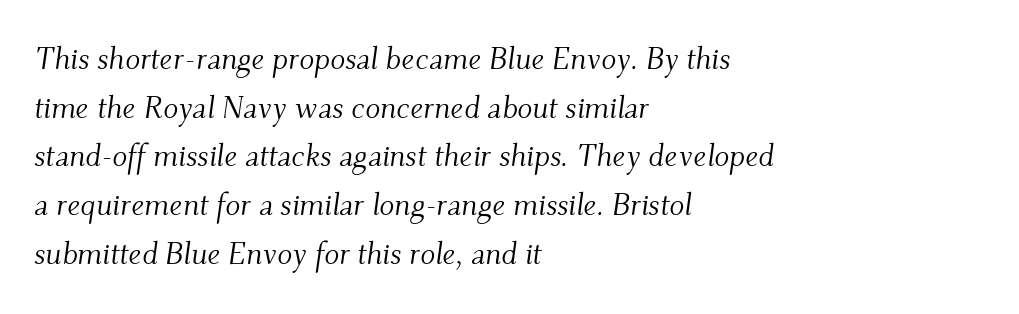
The image shows 31 px light serif type, italic (leaning right); set left-aligned, normal line spacing (1.57x), normal letter spacing, not underlined; medium stroke contrast and a small x-height.
